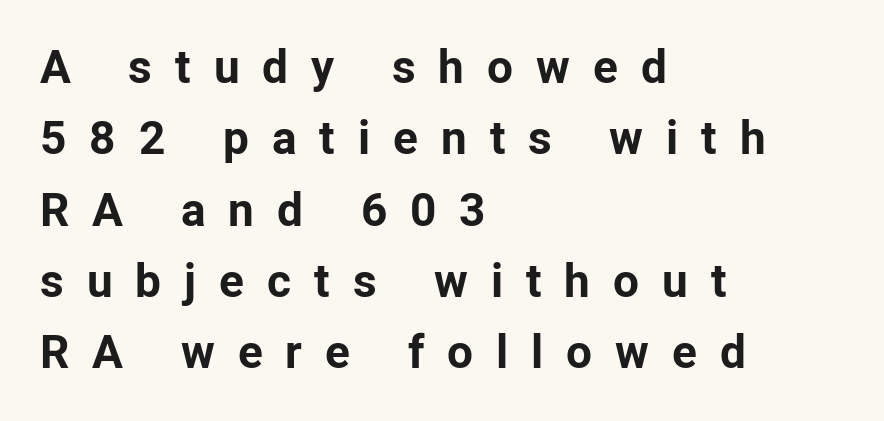
Every row of glyphs begins at an identical x-position on the left. Proportional: the letters do not fall into vertical columns. Glance below the letters and you will spot only blank space. How heavy is the stroke? Heavy — this is a bold.
